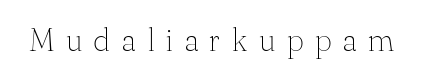
{"serif": "yes", "italic": "no", "bold": "no", "weight": "thin", "width": "normal", "stroke_contrast": "medium", "x_height": "small", "monospaced": "no", "underline": "no", "letter_spacing": "wide", "letter_spacing_em": 0.35, "glyph_px": 32}
